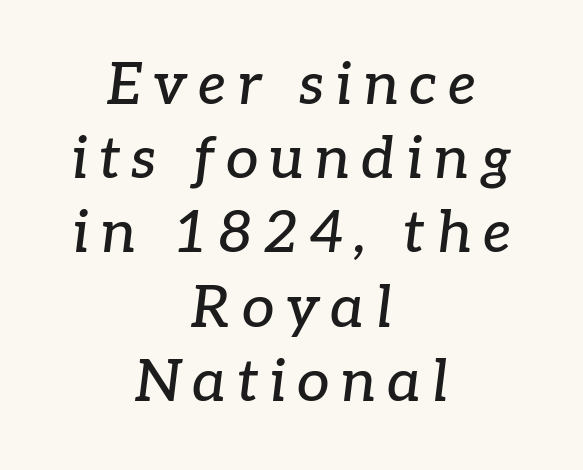
{"serif": "yes", "italic": "yes", "lean": "right", "slant_degrees": 7, "width": "normal", "stroke_contrast": "low", "x_height": "medium", "monospaced": "no", "underline": "no", "align": "center", "line_spacing": "normal", "line_spacing_ratio": 1.28, "glyph_px": 58}
